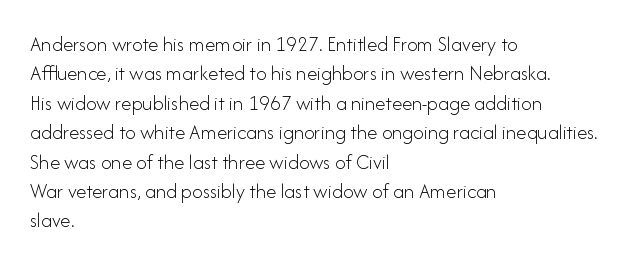
{"italic": "no", "bold": "no", "underline": "no", "align": "left", "line_spacing": "normal", "line_spacing_ratio": 1.4, "letter_spacing": "normal", "letter_spacing_em": 0.0, "glyph_px": 21}
